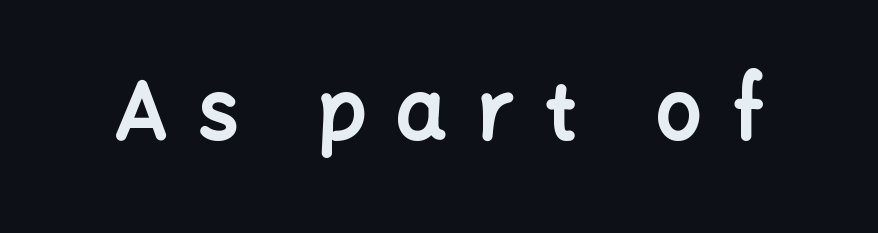
Compared with typical body copy, the letter spacing here is much looser. Upright lettering throughout. Nothing sits at the stroke ends, so this counts as sans-serif. The face used here has the dense, thick strokes of a bold. The space beneath each line is pristine and unruled. A typesetter would call this proportional, since set widths differ per character.
